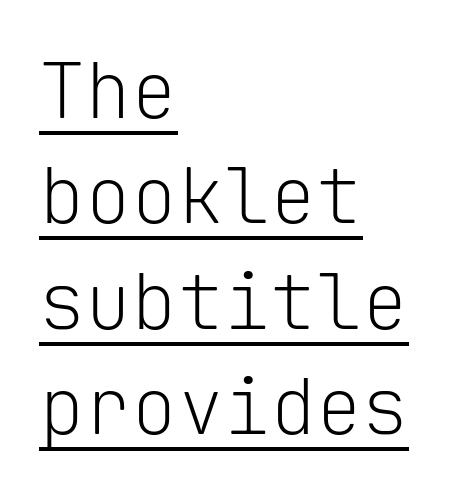
{"serif": "no", "italic": "no", "bold": "no", "weight": "light", "width": "normal", "stroke_contrast": "low", "x_height": "medium", "monospaced": "yes", "underline": "yes", "align": "left", "line_spacing": "normal", "line_spacing_ratio": 1.37, "letter_spacing": "normal", "letter_spacing_em": 0.0, "glyph_px": 77}
